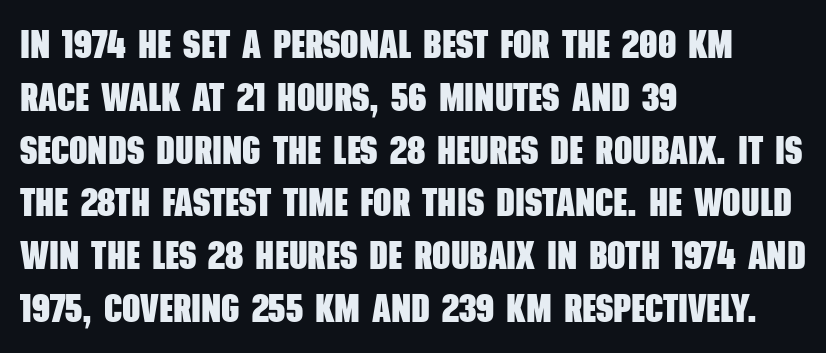
{"serif": "no", "bold": "yes", "weight": "heavy", "width": "condensed", "stroke_contrast": "low", "x_height": "large", "monospaced": "no", "underline": "no", "align": "left", "line_spacing": "normal", "line_spacing_ratio": 1.32, "letter_spacing": "normal", "letter_spacing_em": 0.0, "glyph_px": 40}
